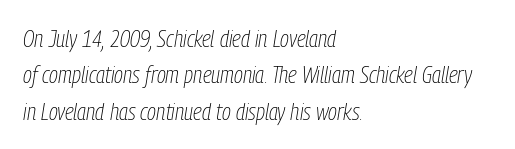
The image shows 24 px text type, italic (leaning right); set left-aligned, normal line spacing (1.52x), normal letter spacing, not underlined.
